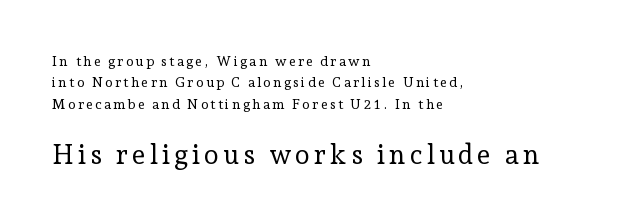
The image shows 27 px text type, upright; set left-aligned, normal line spacing (1.53x), not underlined; the second (bottom) block is 1.93x larger.
